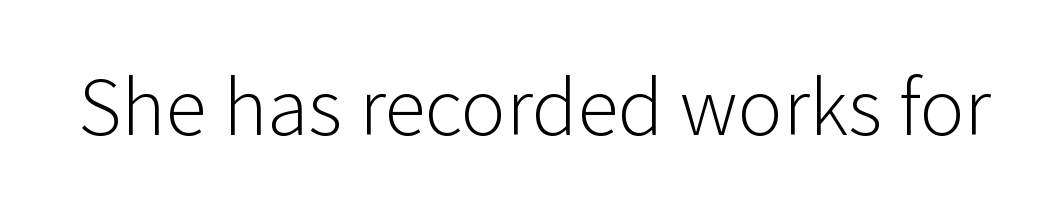
The image shows 76 px light sans-serif type, upright; set normal letter spacing, not underlined; low stroke contrast and a medium x-height.
